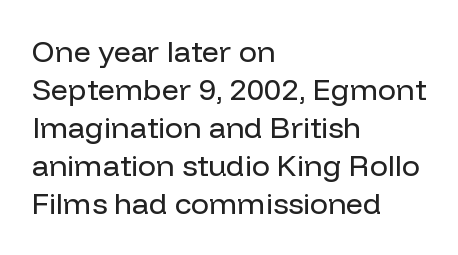
The image shows 30 px regular-weight sans-serif type, upright; set left-aligned, normal line spacing (1.27x), normal letter spacing, not underlined; low stroke contrast and a medium x-height.
